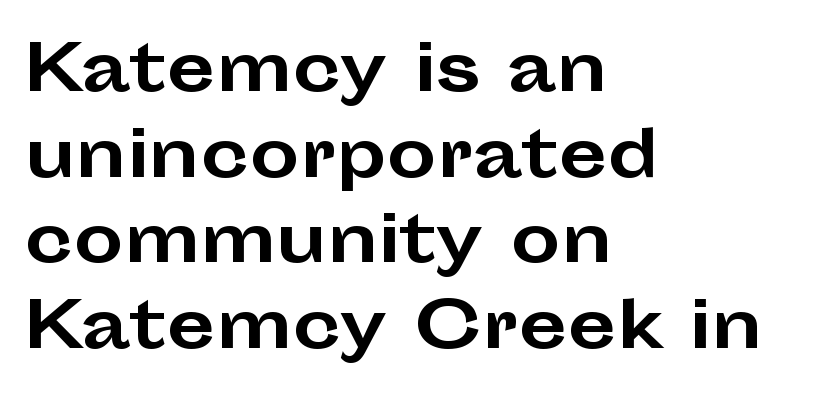
{"serif": "no", "italic": "no", "bold": "yes", "weight": "bold", "width": "wide", "stroke_contrast": "low", "x_height": "medium", "monospaced": "no", "underline": "no", "align": "left", "line_spacing": "normal", "line_spacing_ratio": 1.36, "letter_spacing": "normal", "letter_spacing_em": 0.0, "glyph_px": 63}
